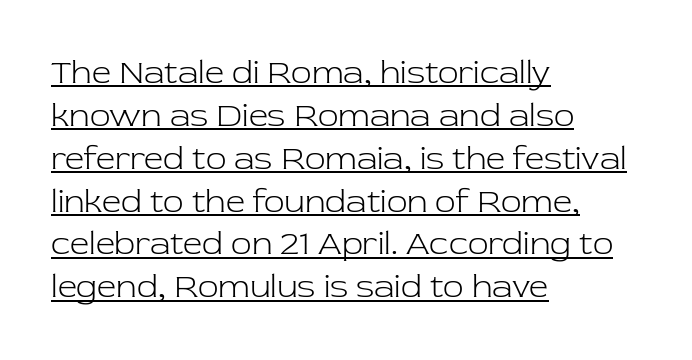
Q: Is the text bold? A: No.
Q: Is the text italic (slanted)? A: No, it is upright.
Q: Is the typeface a serif or a sans-serif typeface? A: Serif.
Q: Is the text underlined? A: Yes.
Q: How is the paragraph aligned? A: Left-aligned.
Q: Is the spacing between letters normal or unusually wide? A: Normal.
Q: Is the spacing between lines tight, normal or loose? A: Normal.
Q: Width (condensed, normal, or wide)? A: Normal.
Q: Stroke contrast? A: Low.
Q: x-height? A: Medium.
Q: Monospaced? A: No.
